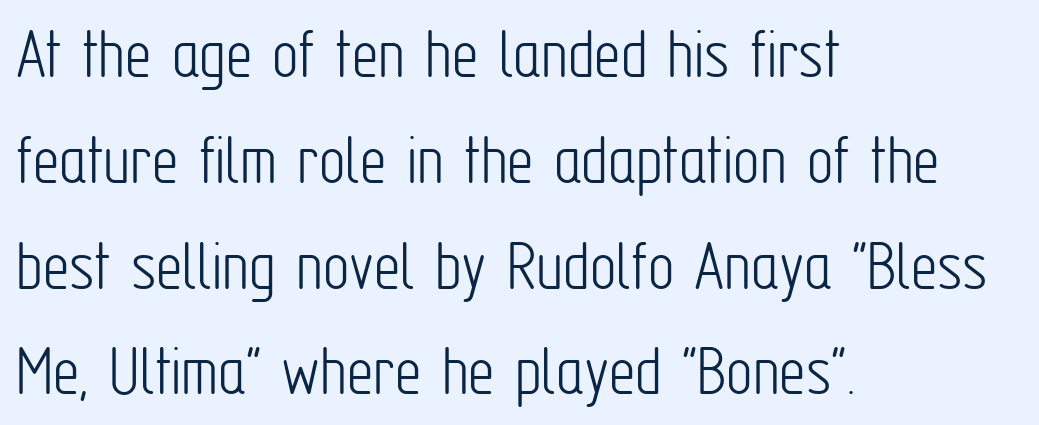
What's the leading like? Ordinary, nothing unusual. Classification — sans serif. Looks like regular typesetting: each glyph gets only the width it needs. This is the regular roman posture of the typeface.
